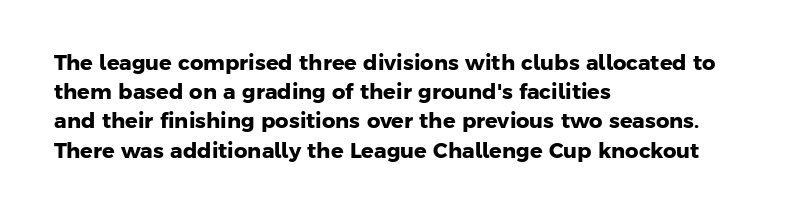
Q: Is the text bold? A: Yes.
Q: Is the text underlined? A: No.
Q: How is the paragraph aligned? A: Left-aligned.
Q: Is the spacing between letters normal or unusually wide? A: Normal.
Q: Is the spacing between lines tight, normal or loose? A: Normal.
